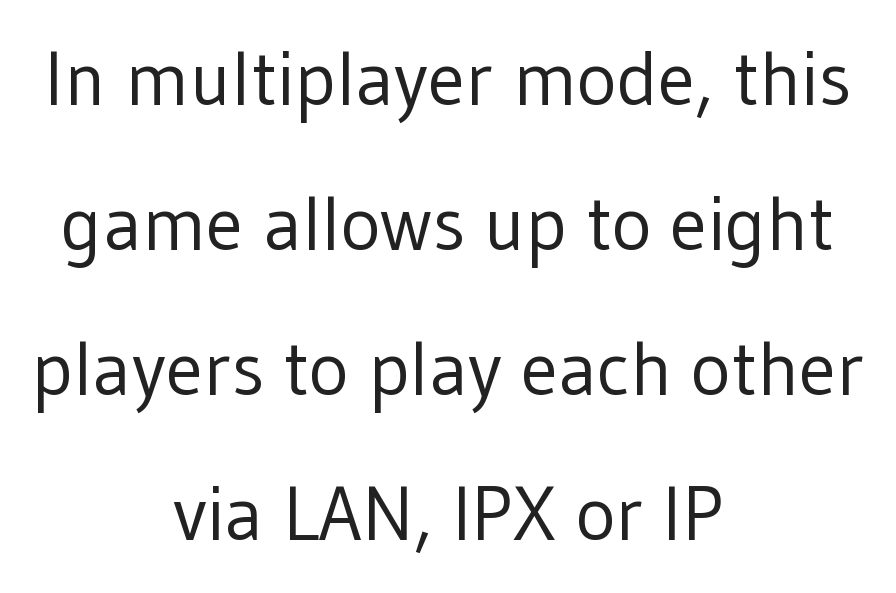
Q: Is the text bold? A: No.
Q: Is the text italic (slanted)? A: No, it is upright.
Q: Is the typeface a serif or a sans-serif typeface? A: Sans-serif.
Q: Is the text underlined? A: No.
Q: How is the paragraph aligned? A: Centered.
Q: Is the spacing between letters normal or unusually wide? A: Normal.
Q: Is the spacing between lines tight, normal or loose? A: Loose.
Q: Width (condensed, normal, or wide)? A: Normal.
Q: Stroke contrast? A: Low.
Q: x-height? A: Medium.
Q: Monospaced? A: No.
